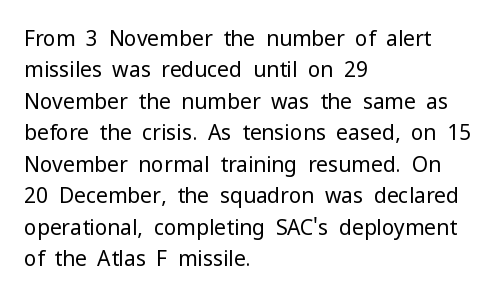
{"italic": "no", "bold": "no", "underline": "no", "align": "left", "line_spacing": "normal", "line_spacing_ratio": 1.5, "letter_spacing": "normal", "letter_spacing_em": 0.0, "glyph_px": 21}
